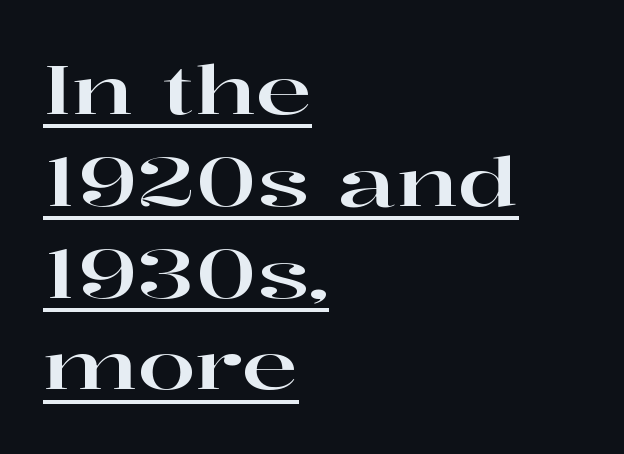
Q: Is the text italic (slanted)? A: No, it is upright.
Q: Is the typeface a serif or a sans-serif typeface? A: Serif.
Q: Is the text underlined? A: Yes.
Q: How is the paragraph aligned? A: Left-aligned.
Q: Is the spacing between letters normal or unusually wide? A: Normal.
Q: Is the spacing between lines tight, normal or loose? A: Normal.
Q: Width (condensed, normal, or wide)? A: Wide.
Q: Stroke contrast? A: High.
Q: x-height? A: Medium.
Q: Monospaced? A: No.
